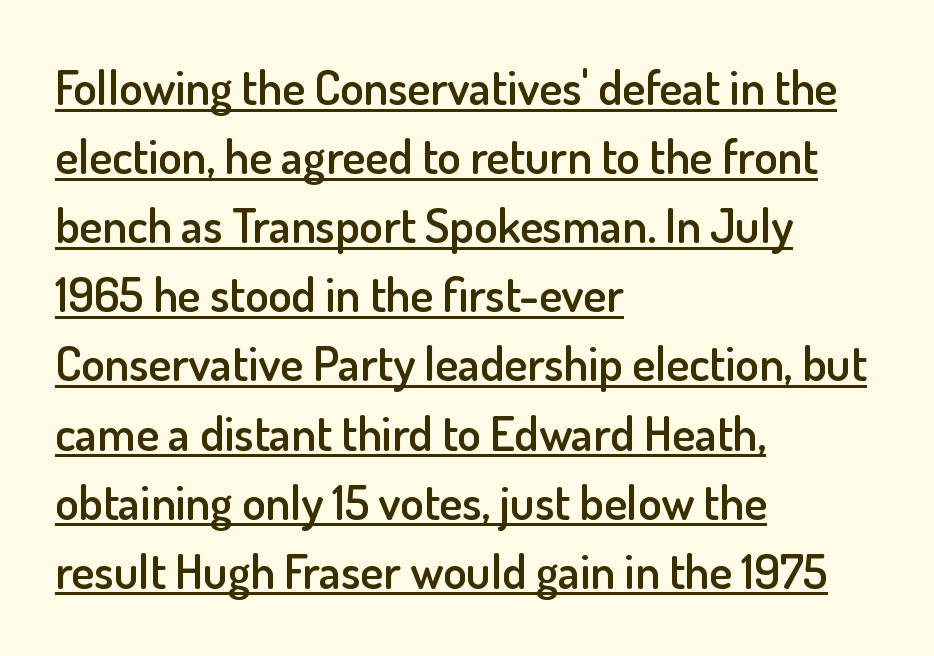
What decoration does the sample have? An underline. Compared with a centered layout, this one pins lines to the left instead. Varying glyph widths throughout — classic text-font behaviour. The font family rendered here belongs to the sans-serif group. The type is set solid horizontally, with unmodified tracking.
